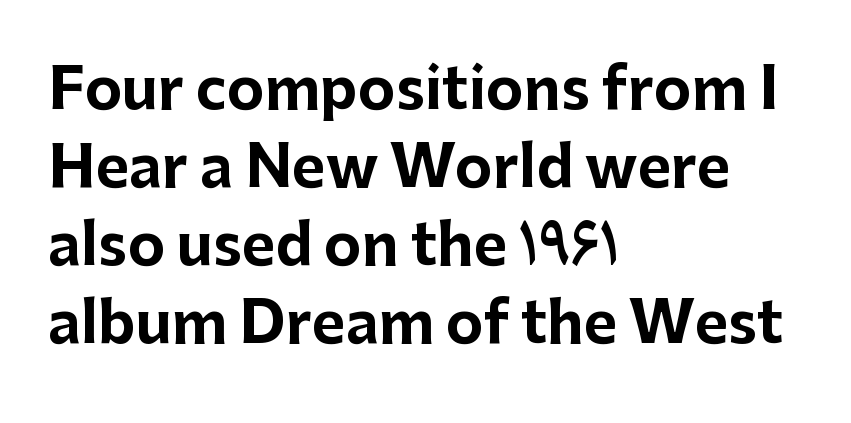
The image shows 57 px bold sans-serif type, upright; set left-aligned, normal line spacing (1.37x), normal letter spacing, not underlined; low stroke contrast and a medium x-height.
